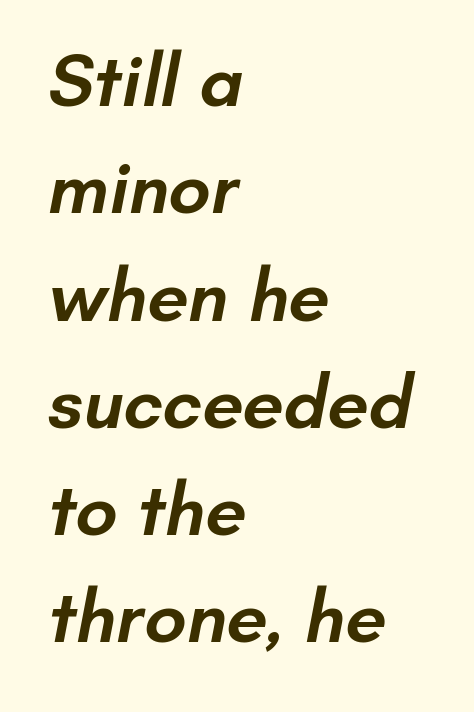
Q: Is the text bold? A: Semi-bold.
Q: Is the typeface a serif or a sans-serif typeface? A: Sans-serif.
Q: Is the text underlined? A: No.
Q: How is the paragraph aligned? A: Left-aligned.
Q: Is the spacing between letters normal or unusually wide? A: Normal.
Q: Is the spacing between lines tight, normal or loose? A: Normal.
Q: Width (condensed, normal, or wide)? A: Normal.
Q: Stroke contrast? A: Low.
Q: x-height? A: Small.
Q: Monospaced? A: No.
